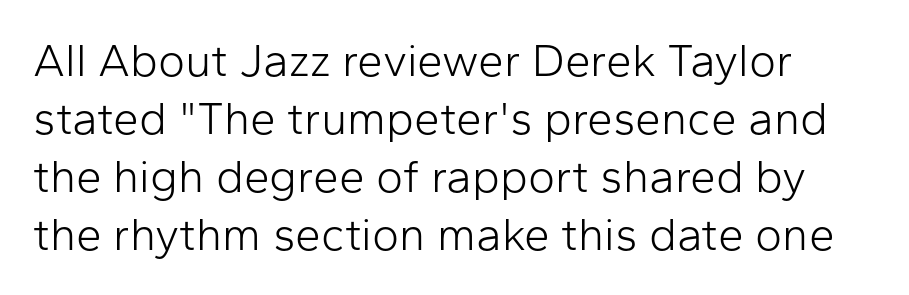
The image shows 46 px light sans-serif type, upright; set normal line spacing (1.26x), normal letter spacing, not underlined; low stroke contrast and a medium x-height.
